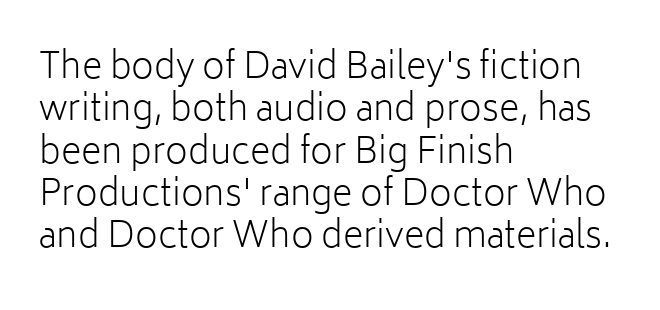
{"serif": "no", "italic": "no", "bold": "no", "weight": "light", "width": "normal", "stroke_contrast": "low", "x_height": "medium", "monospaced": "no", "underline": "no", "align": "left", "line_spacing_ratio": 1.21, "letter_spacing": "normal", "letter_spacing_em": 0.0, "glyph_px": 35}
